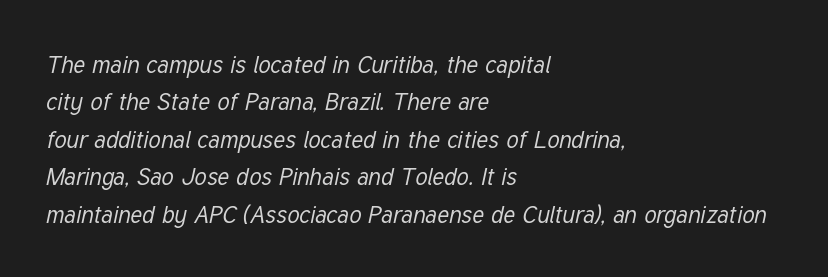
The passage shown leans; its letterforms are oblique. Underline: absent. Inter-character spacing is left at the font's built-in metrics. A quiet, ordinary-to-light weight characterises the typeface.
